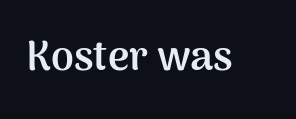
Nothing unusual about the tracking: characters are spaced as the font intends. To sum up the face: it is a sans, with no serifs. The specimen reads as upright at a glance. This sample has the flowing, uneven cadence of proportional lettering. Every letter is thick-stroked: bold, no question. A bare baseline throughout the passage.
